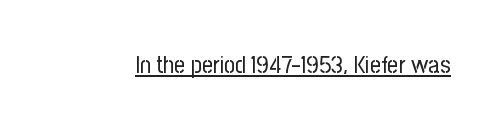
{"italic": "no", "bold": "no", "underline": "yes", "letter_spacing": "normal", "letter_spacing_em": 0.0, "glyph_px": 24}
